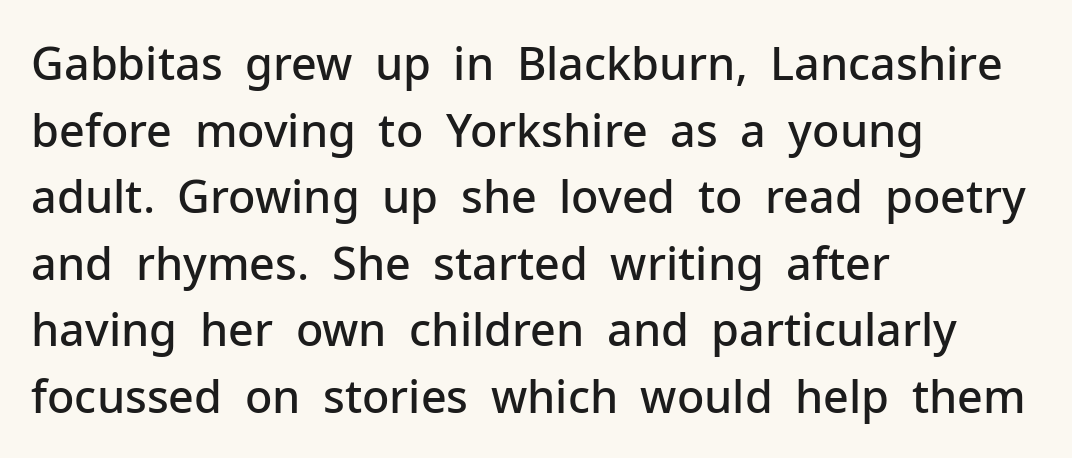
{"serif": "no", "italic": "no", "bold": "semi", "weight": "semibold", "width": "normal", "stroke_contrast": "low", "x_height": "medium", "monospaced": "no", "underline": "no", "align": "left", "line_spacing": "normal", "line_spacing_ratio": 1.48, "letter_spacing": "normal", "letter_spacing_em": 0.0, "glyph_px": 45}
